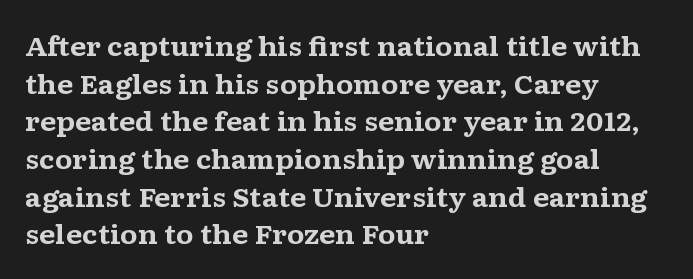
Q: Is the text bold? A: Yes.
Q: Is the text italic (slanted)? A: No, it is upright.
Q: Is the text underlined? A: No.
Q: How is the paragraph aligned? A: Left-aligned.
Q: Is the spacing between letters normal or unusually wide? A: Normal.
Q: Is the spacing between lines tight, normal or loose? A: Normal.
